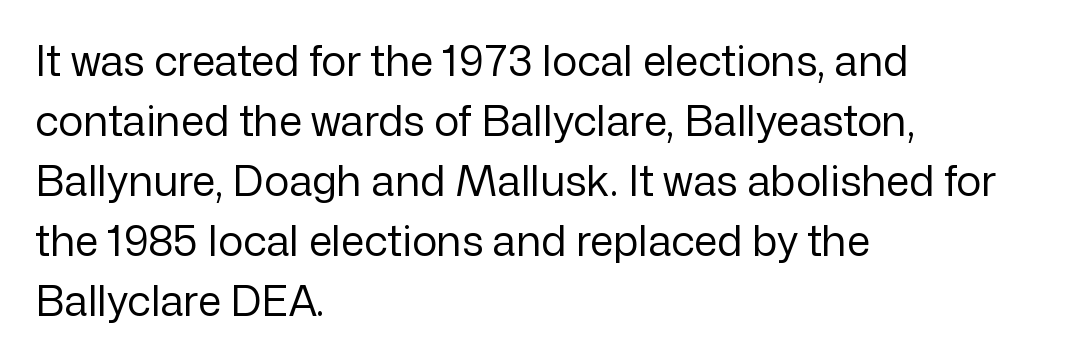
The image shows 42 px regular-weight sans-serif type, upright; set left-aligned, normal line spacing (1.43x), normal letter spacing, not underlined; low stroke contrast and a medium x-height.
